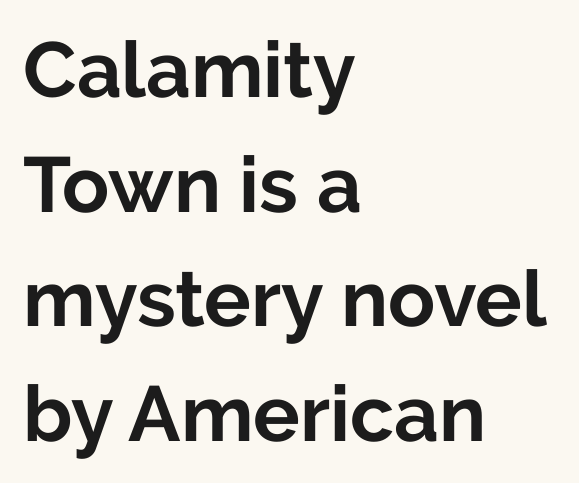
{"serif": "no", "italic": "no", "bold": "yes", "weight": "bold", "width": "normal", "stroke_contrast": "low", "x_height": "medium", "monospaced": "no", "underline": "no", "align": "left", "line_spacing": "normal", "line_spacing_ratio": 1.47, "letter_spacing": "normal", "letter_spacing_em": 0.0, "glyph_px": 78}
